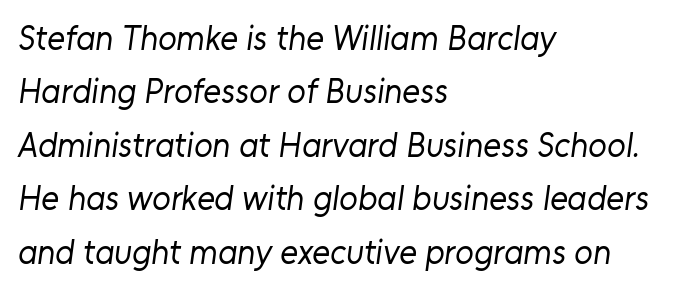
{"serif": "no", "bold": "no", "weight": "regular", "width": "normal", "stroke_contrast": "low", "x_height": "medium", "monospaced": "no", "underline": "no", "align": "left", "line_spacing": "normal", "line_spacing_ratio": 1.57, "letter_spacing": "normal", "letter_spacing_em": 0.0, "glyph_px": 34}
